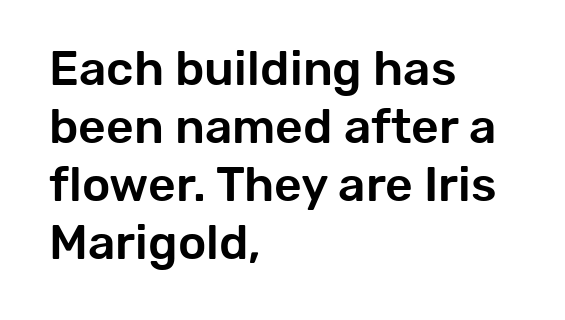
Ordinary non-slanted type is in use. Letterform terminals end flat and unadorned throughout the passage. The passage shown is typed in a proportional face where columns would drift. Here the glyphs are tracked normally, forming tight word shapes. Only glyphs here, with clear space below each row.
